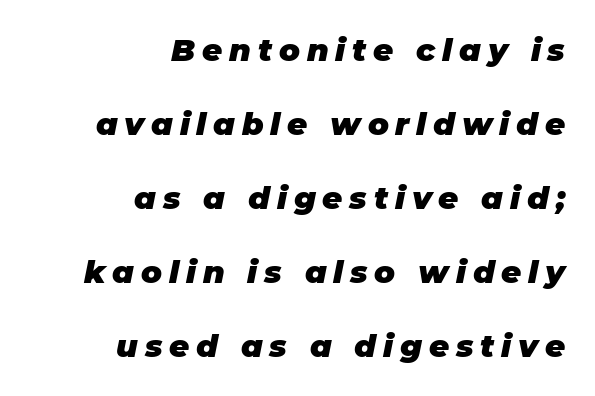
The passage shown is typed in a proportional face where columns would drift. Just letters on the line, the space beneath them empty. The rag falls on the left side of this text block. Does the lettering tilt? It does — this is italic. Thick stems and heavy bowls — unmistakably bold.
